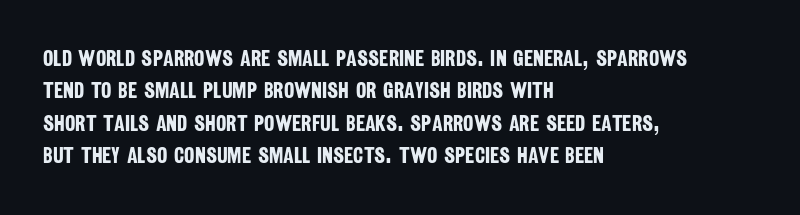
Q: Is the text bold? A: Yes.
Q: Is the text underlined? A: No.
Q: How is the paragraph aligned? A: Left-aligned.
Q: Is the spacing between letters normal or unusually wide? A: Normal.
Q: Is the spacing between lines tight, normal or loose? A: Normal.
